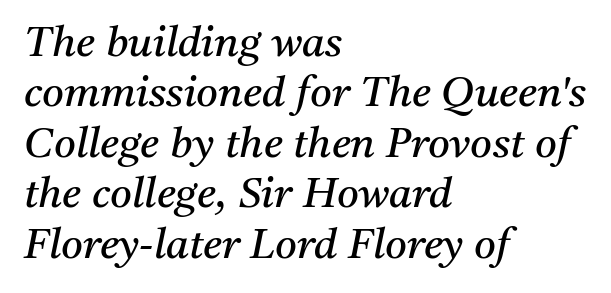
The letterforms sit at book weight or below. The lines are quadded left. A serif font was chosen for this passage. Has an underline been added? It has not.
